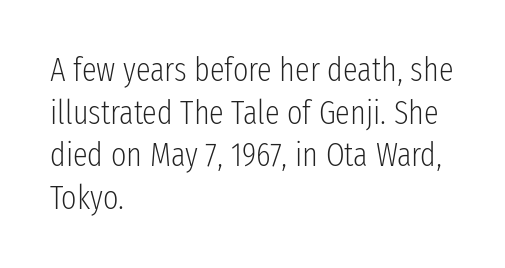
Q: Is the text bold? A: No.
Q: Is the text italic (slanted)? A: No, it is upright.
Q: Is the typeface a serif or a sans-serif typeface? A: Sans-serif.
Q: Is the text underlined? A: No.
Q: How is the paragraph aligned? A: Left-aligned.
Q: Is the spacing between letters normal or unusually wide? A: Normal.
Q: Is the spacing between lines tight, normal or loose? A: Normal.
Q: Width (condensed, normal, or wide)? A: Condensed.
Q: Stroke contrast? A: Low.
Q: x-height? A: Medium.
Q: Monospaced? A: No.
